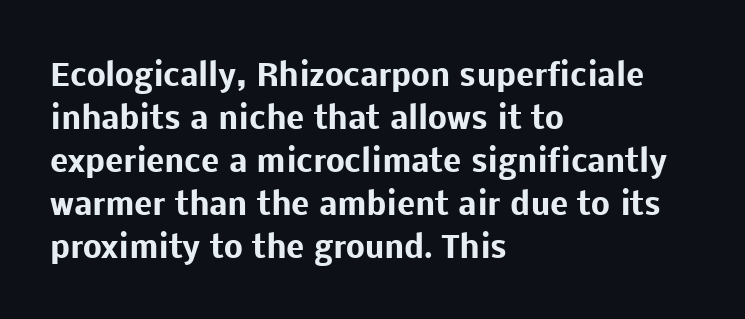
Q: Is the text bold? A: Yes.
Q: Is the text italic (slanted)? A: No, it is upright.
Q: Is the typeface a serif or a sans-serif typeface? A: Sans-serif.
Q: Is the text underlined? A: No.
Q: How is the paragraph aligned? A: Left-aligned.
Q: Is the spacing between letters normal or unusually wide? A: Normal.
Q: Is the spacing between lines tight, normal or loose? A: Normal.
Q: Width (condensed, normal, or wide)? A: Normal.
Q: Stroke contrast? A: Low.
Q: x-height? A: Medium.
Q: Monospaced? A: No.
